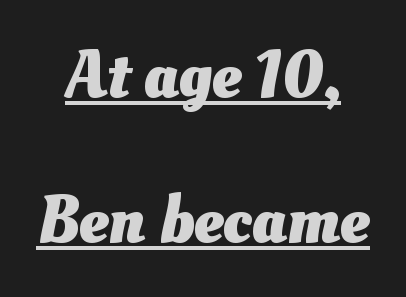
The image shows 67 px heavy type; set centered, loose line spacing (2.16x), normal letter spacing, underlined; medium stroke contrast and a small x-height.
